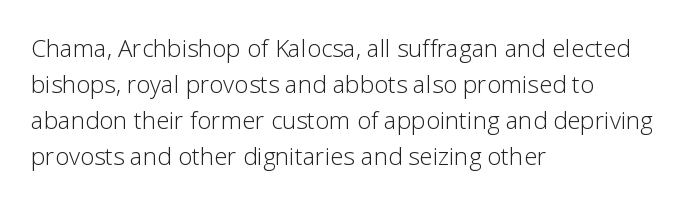
Q: Is the text bold? A: No.
Q: Is the text italic (slanted)? A: No, it is upright.
Q: Is the text underlined? A: No.
Q: How is the paragraph aligned? A: Left-aligned.
Q: Is the spacing between letters normal or unusually wide? A: Normal.
Q: Is the spacing between lines tight, normal or loose? A: Normal.
